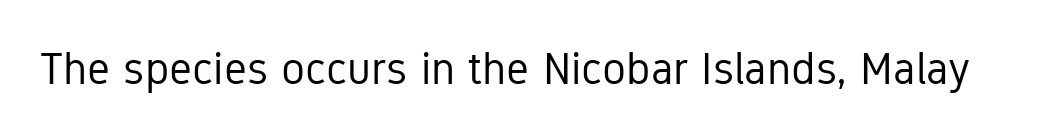
{"serif": "no", "italic": "no", "bold": "no", "weight": "regular", "width": "condensed", "stroke_contrast": "low", "x_height": "medium", "monospaced": "no", "underline": "no", "letter_spacing": "normal", "letter_spacing_em": 0.0, "glyph_px": 45}
